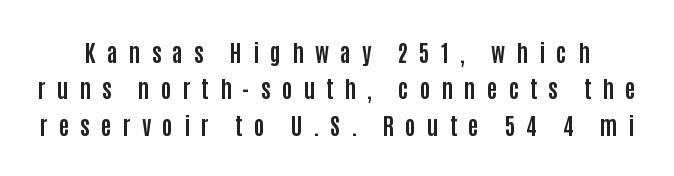
Q: Is the text bold? A: Yes.
Q: Is the text italic (slanted)? A: No, it is upright.
Q: Is the text underlined? A: No.
Q: Is the spacing between letters normal or unusually wide? A: Unusually wide.
Q: Is the spacing between lines tight, normal or loose? A: Normal.
